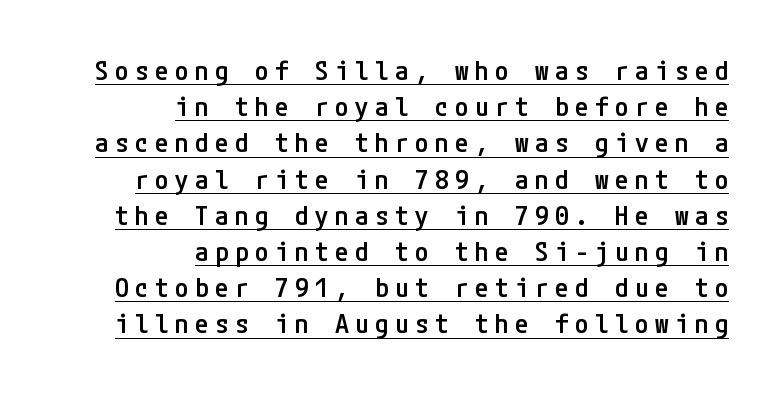
{"italic": "no", "bold": "semi", "underline": "yes", "align": "right", "line_spacing": "normal", "line_spacing_ratio": 1.34, "letter_spacing": "wide", "letter_spacing_em": 0.24, "glyph_px": 27}
